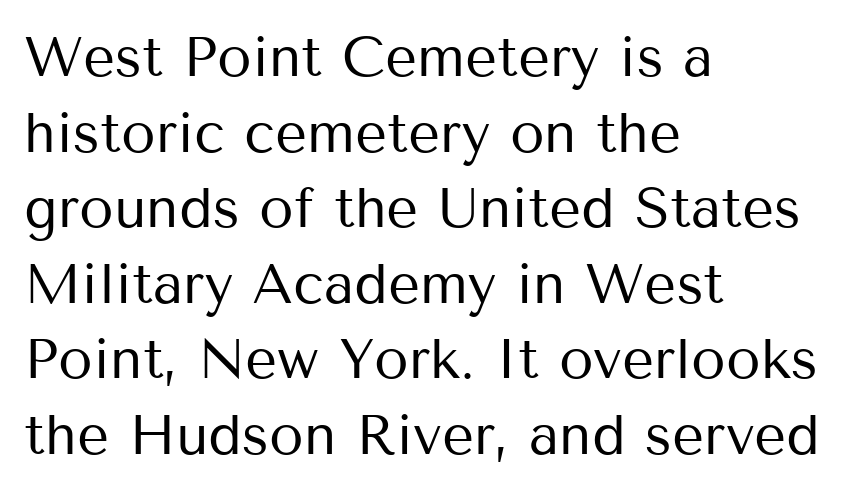
Do the characters align in a grid? No, the font is proportional. The designer left line spacing at the default. Only glyphs here, with clear space below each row. No chunkiness to these letters — they're not bold. Italic? Not at all — the glyphs are vertical. Observe the absence of serifs on each vertical stroke in this sample.
